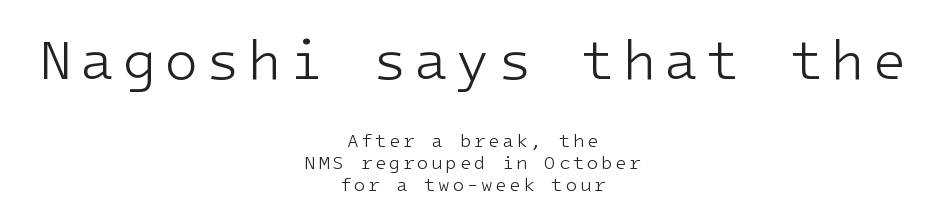
The image shows 56 px light sans-serif type, upright; set centered, tight line spacing (1.15x), not underlined; the first (top) block is 2.95x larger; low stroke contrast and a medium x-height.
